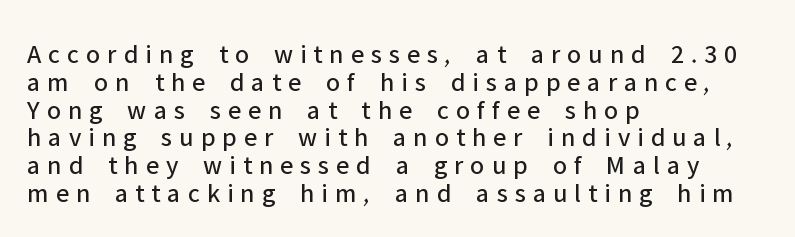
The image shows 27 px text type, upright; set left-aligned, tight line spacing (1.03x), unusually wide letter spacing (+0.26 em), not underlined.
